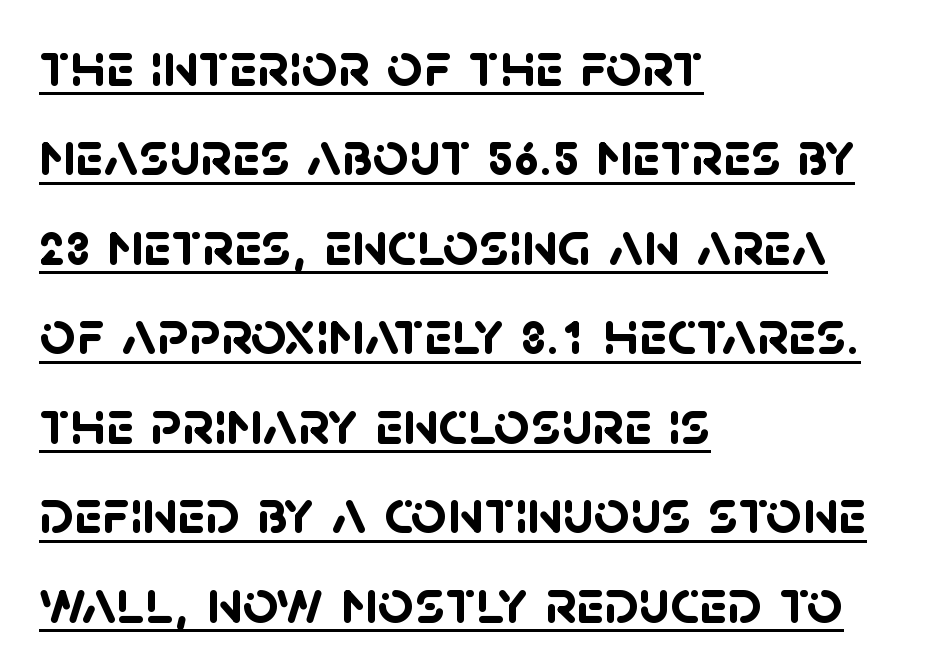
{"serif": "no", "bold": "yes", "weight": "semibold", "width": "normal", "stroke_contrast": "low", "x_height": "large", "monospaced": "no", "underline": "yes", "align": "left", "line_spacing": "normal", "line_spacing_ratio": 1.42, "letter_spacing": "normal", "letter_spacing_em": 0.0, "glyph_px": 63}
